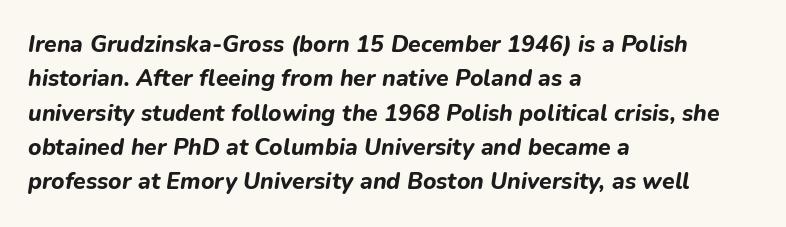
Rule under the text: the space is simply empty. Typographic density is high because the face is bold. Here the glyphs are tracked normally, forming tight word shapes. If you drew a line through each stem, it would be angled.
